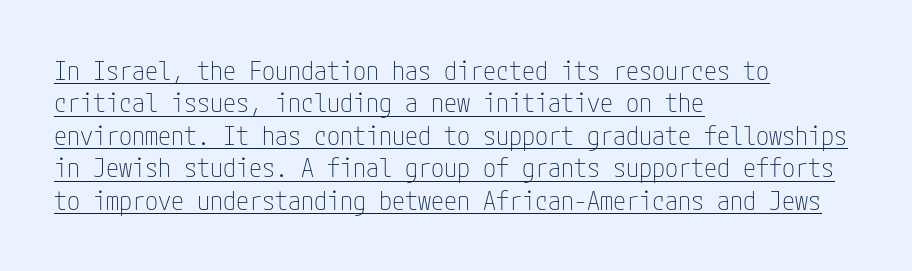
Q: Is the text bold? A: No.
Q: Is the text italic (slanted)? A: No, it is upright.
Q: Is the text underlined? A: Yes.
Q: How is the paragraph aligned? A: Left-aligned.
Q: Is the spacing between letters normal or unusually wide? A: Normal.
Q: Is the spacing between lines tight, normal or loose? A: Normal.
